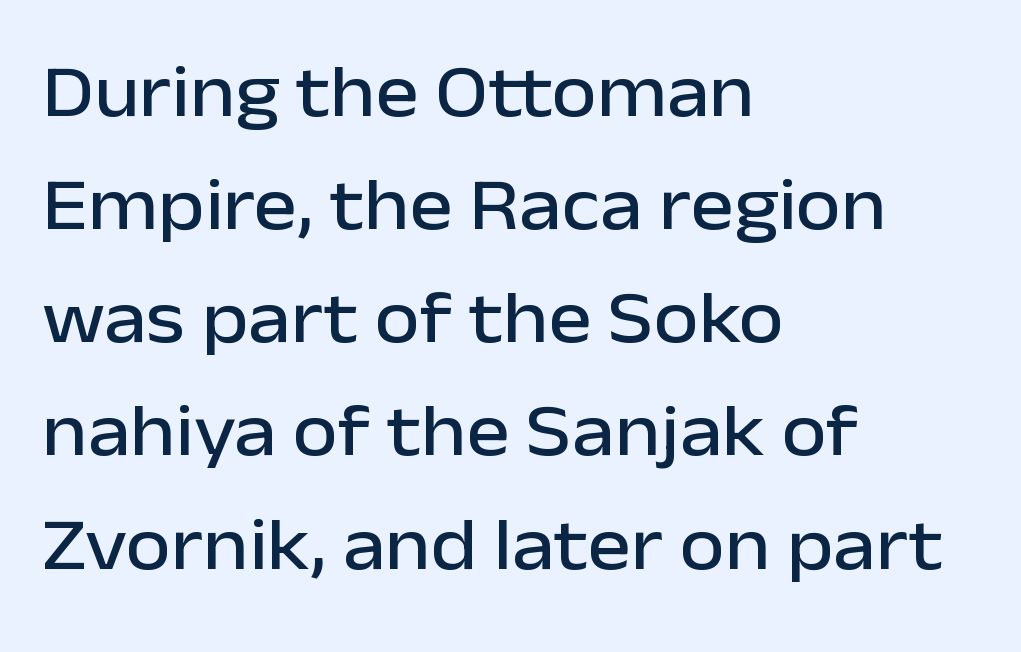
The image shows 73 px sans-serif type, upright; set left-aligned, normal line spacing (1.55x), normal letter spacing, not underlined; low stroke contrast and a medium x-height.
